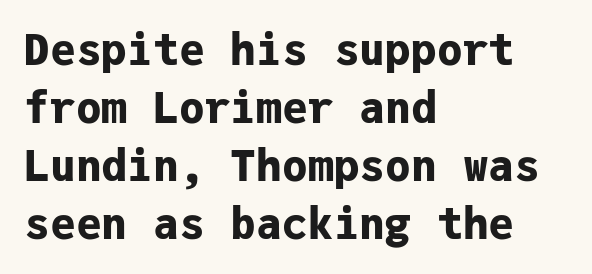
You'd pick this weight for a headline — it's a proper bold. Compared with typical body copy, the letter spacing here is the same. Glance below the letters and you will spot only blank space. These lines are set flush left with a ragged right edge.
